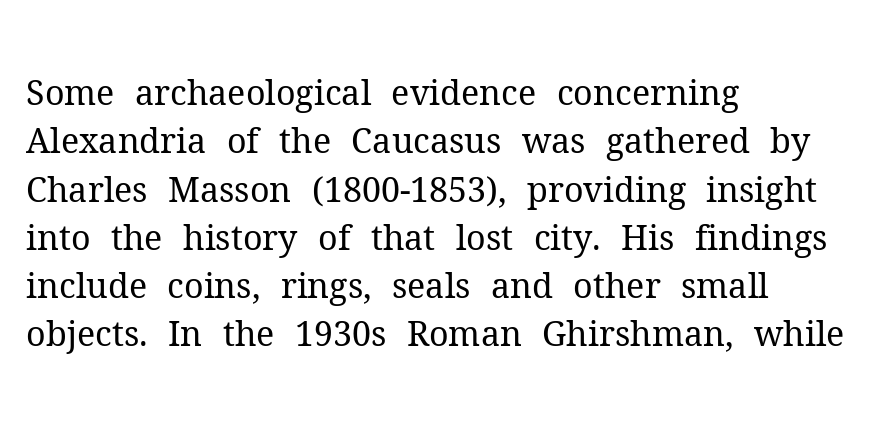
{"serif": "yes", "italic": "no", "bold": "no", "weight": "regular", "width": "normal", "stroke_contrast": "medium", "x_height": "medium", "monospaced": "no", "underline": "no", "align": "left", "line_spacing": "normal", "line_spacing_ratio": 1.42, "letter_spacing": "normal", "letter_spacing_em": 0.0, "glyph_px": 34}
